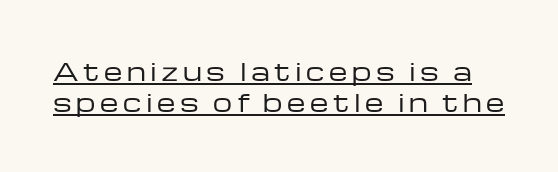
The image shows 24 px text type, upright; set normal line spacing (1.29x), underlined.
